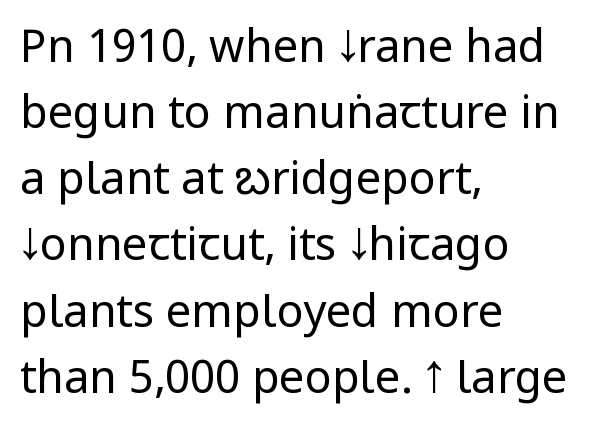
{"serif": "no", "italic": "no", "bold": "no", "weight": "regular", "width": "condensed", "stroke_contrast": "low", "x_height": "large", "monospaced": "no", "underline": "no", "align": "left", "line_spacing": "normal", "line_spacing_ratio": 1.47, "letter_spacing": "normal", "letter_spacing_em": 0.0, "glyph_px": 45}
